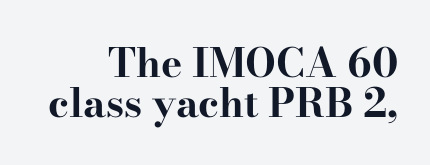
{"serif": "yes", "italic": "no", "bold": "yes", "weight": "bold", "width": "wide", "stroke_contrast": "high", "x_height": "small", "monospaced": "no", "underline": "no", "align": "right", "line_spacing": "tight", "line_spacing_ratio": 1.0, "letter_spacing": "normal", "letter_spacing_em": 0.0, "glyph_px": 40}
